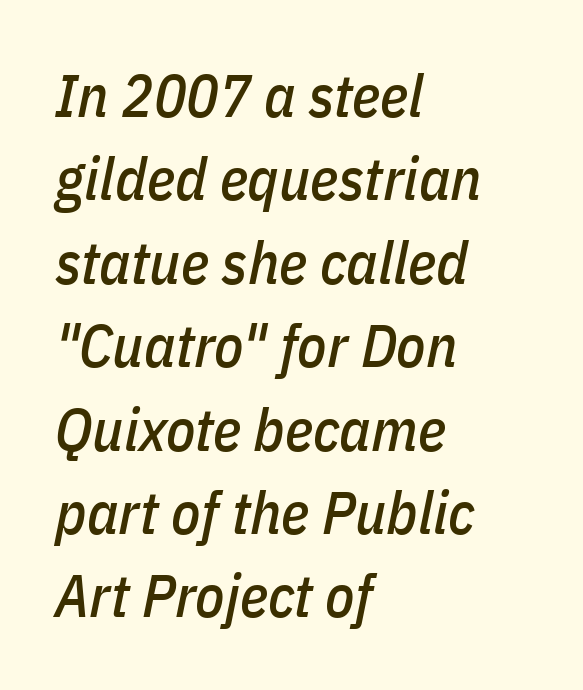
The lettering tilts uniformly, giving the passage an italic look. Each letter keeps its own natural width here, so spacing adapts to shape. Anything drawn beneath the words? Only blank space. One glance says typical: line gaps are just what's usual. Does the copy run flush right? No — it runs flush left. Look at the tracking — it's just the regular setting, nothing added.
